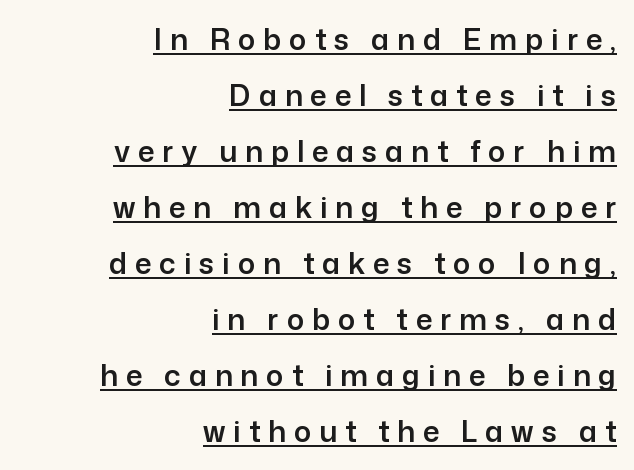
Serif or sans? Sans — the stroke terminals are bare. A great deal of white space separates one row of letters from the next. Unlike italic type, these characters show no tilt at all. Each letter keeps its own natural width here, so spacing adapts to shape.
